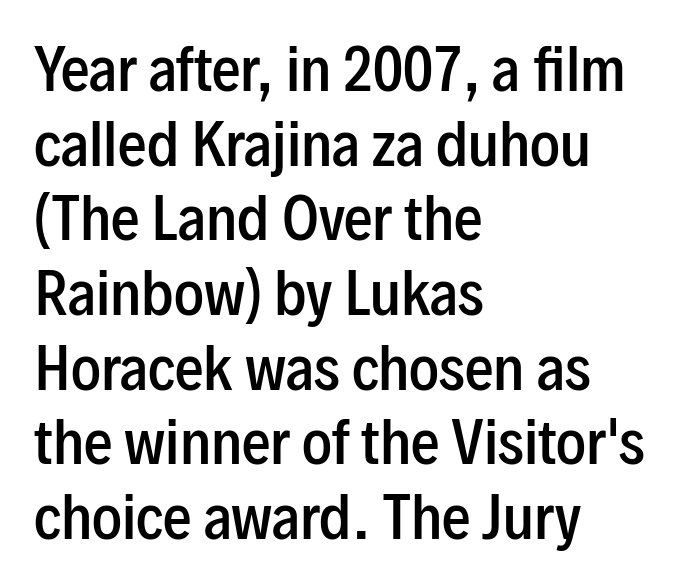
Q: Is the text bold? A: Semi-bold.
Q: Is the text italic (slanted)? A: No, it is upright.
Q: Is the typeface a serif or a sans-serif typeface? A: Sans-serif.
Q: Is the text underlined? A: No.
Q: How is the paragraph aligned? A: Left-aligned.
Q: Is the spacing between letters normal or unusually wide? A: Normal.
Q: Is the spacing between lines tight, normal or loose? A: Normal.
Q: Width (condensed, normal, or wide)? A: Condensed.
Q: Stroke contrast? A: Low.
Q: x-height? A: Medium.
Q: Monospaced? A: No.
